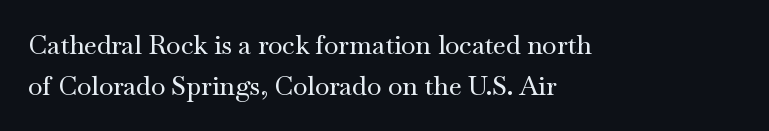
Q: Is the text italic (slanted)? A: No, it is upright.
Q: Is the text underlined? A: No.
Q: How is the paragraph aligned? A: Left-aligned.
Q: Is the spacing between letters normal or unusually wide? A: Normal.
Q: Is the spacing between lines tight, normal or loose? A: Normal.
